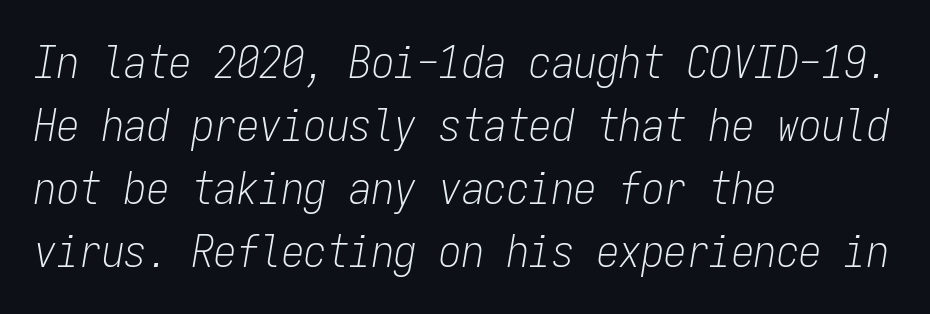
Q: Is the text bold? A: No.
Q: Is the text italic (slanted)? A: Yes, it leans right by about 9 degrees.
Q: Is the text underlined? A: No.
Q: How is the paragraph aligned? A: Left-aligned.
Q: Is the spacing between letters normal or unusually wide? A: Normal.
Q: Is the spacing between lines tight, normal or loose? A: Normal.
Q: Width (condensed, normal, or wide)? A: Condensed.
Q: Stroke contrast? A: Low.
Q: x-height? A: Medium.
Q: Monospaced? A: Yes.
